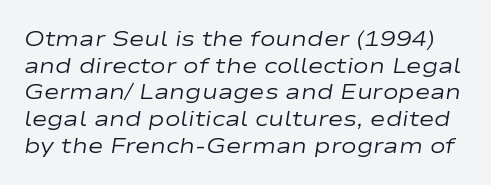
Q: Is the text bold? A: No.
Q: Is the text italic (slanted)? A: Yes, it leans right by about 9 degrees.
Q: Is the text underlined? A: No.
Q: Is the spacing between letters normal or unusually wide? A: Normal.
Q: Is the spacing between lines tight, normal or loose? A: Normal.
